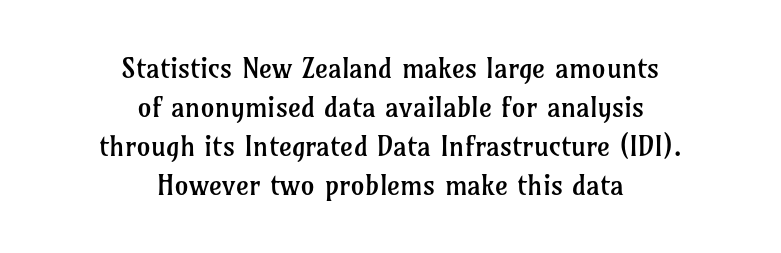
Q: Is the text bold? A: No.
Q: Is the text italic (slanted)? A: No, it is upright.
Q: Is the typeface a serif or a sans-serif typeface? A: Serif.
Q: Is the text underlined? A: No.
Q: How is the paragraph aligned? A: Centered.
Q: Is the spacing between letters normal or unusually wide? A: Normal.
Q: Is the spacing between lines tight, normal or loose? A: Normal.
Q: Width (condensed, normal, or wide)? A: Normal.
Q: Stroke contrast? A: Low.
Q: x-height? A: Medium.
Q: Monospaced? A: No.
